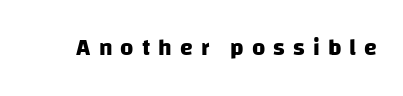
The image shows 23 px bold type; set unusually wide letter spacing (+0.35 em), not underlined.
